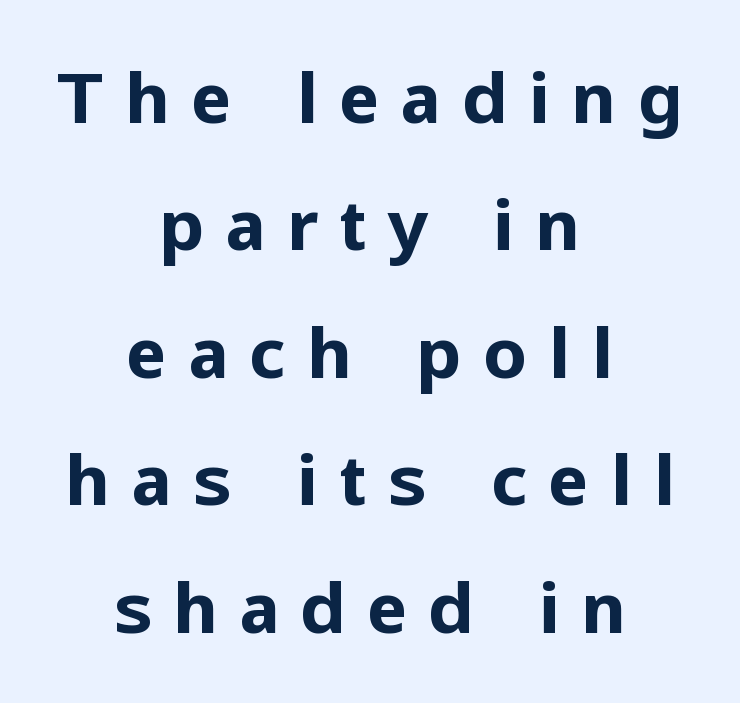
The image shows 70 px bold sans-serif type, upright; set centered, line spacing 1.82x, unusually wide letter spacing (+0.29 em), not underlined; low stroke contrast and a medium x-height.
